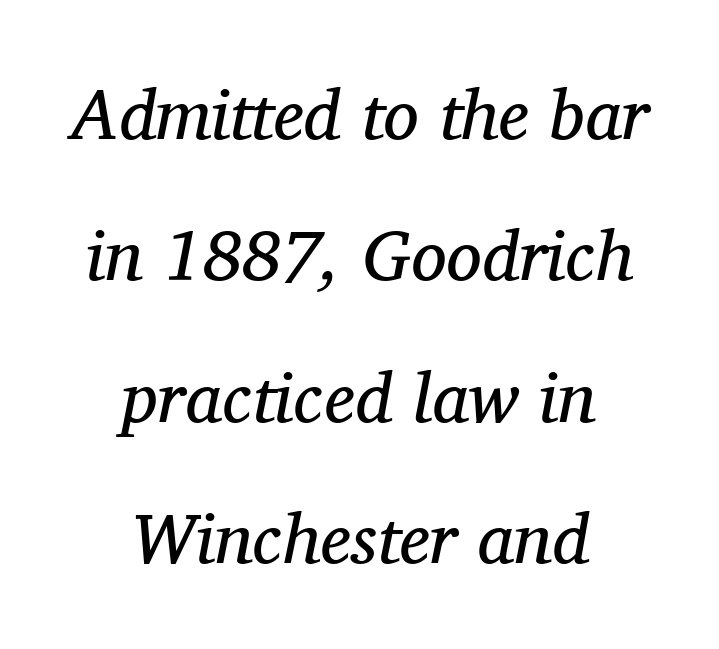
This is oblique type, the kind used for emphasis or titles. Descender tails drop into unmarked territory. These lines are centered, leaving both edges ragged. The designer dialed line spacing up above the default.
